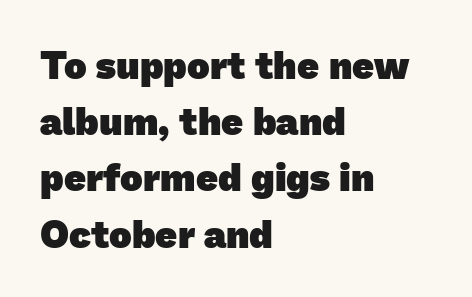
Each letter's strokes conclude bluntly, with no projecting serifs. Does extra space separate the letters? No, they use regular spacing. A typesetter would call this proportional, since set widths differ per character. All the whitespace from short lines collects on the right. Successive baselines arrive at the customary interval. The glyphs have the mass of a bold cut.
